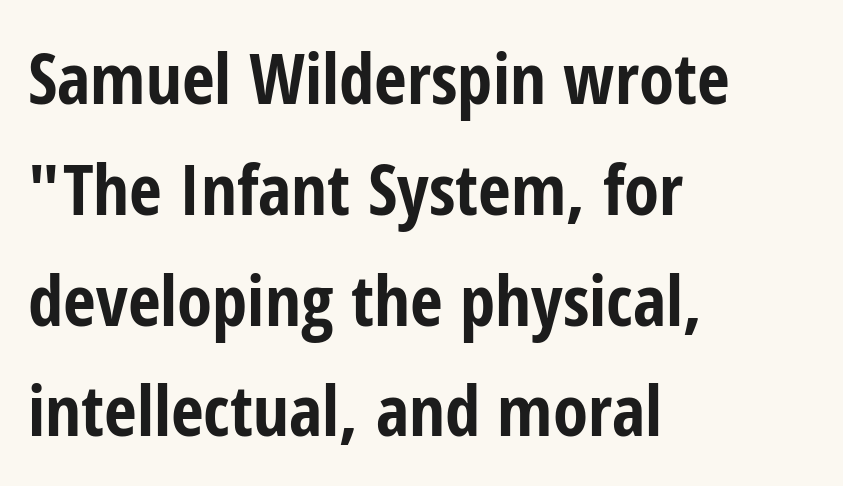
{"serif": "no", "italic": "no", "bold": "yes", "weight": "bold", "width": "condensed", "stroke_contrast": "low", "x_height": "medium", "monospaced": "no", "underline": "no", "align": "left", "line_spacing": "normal", "line_spacing_ratio": 1.56, "letter_spacing": "normal", "letter_spacing_em": 0.0, "glyph_px": 71}
